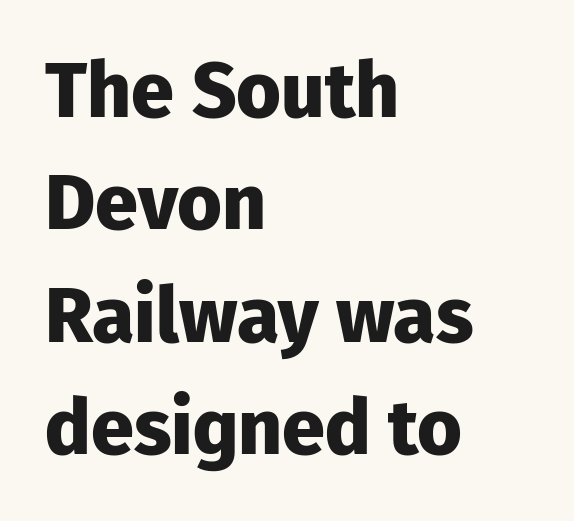
Q: Is the text bold? A: Yes.
Q: Is the text italic (slanted)? A: No, it is upright.
Q: Is the typeface a serif or a sans-serif typeface? A: Sans-serif.
Q: Is the text underlined? A: No.
Q: How is the paragraph aligned? A: Left-aligned.
Q: Is the spacing between letters normal or unusually wide? A: Normal.
Q: Is the spacing between lines tight, normal or loose? A: Normal.
Q: Width (condensed, normal, or wide)? A: Normal.
Q: Stroke contrast? A: Low.
Q: x-height? A: Medium.
Q: Monospaced? A: No.
